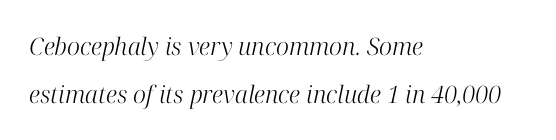
Caption: face not bold, strokes unweighted. Notice how the passage keeps a crisp vertical edge on the left only. One glance says open: line gaps are wider than usual. Slant detected: the letters are inclined. Does extra space separate the letters? No, they use regular spacing.
